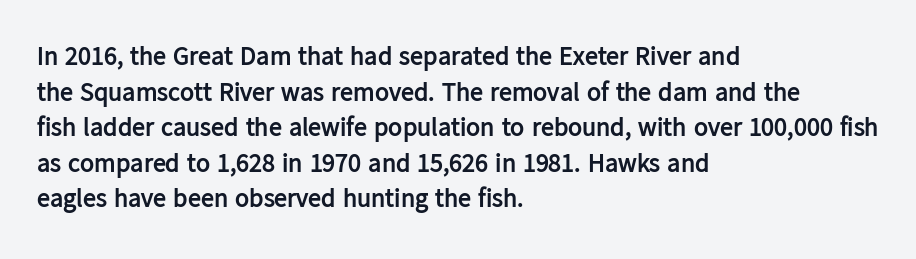
Descenders are the only things crossing below the line. Weight: bold. The tracking reads as untouched default to a designer's eye. A typesetter would mark this as roman, not italic.
